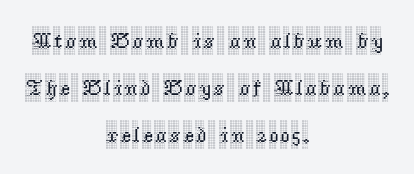
Q: Is the text italic (slanted)? A: No, it is upright.
Q: Is the text underlined? A: No.
Q: How is the paragraph aligned? A: Centered.
Q: Is the spacing between lines tight, normal or loose? A: Loose.
